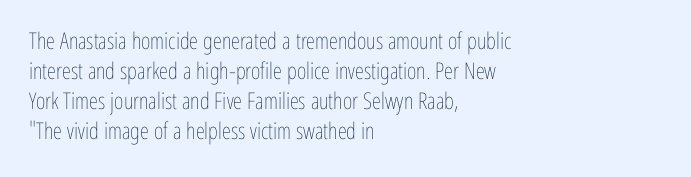
The lines are quadded left. The font sits on the lighter half of the weight spectrum, regular included. Tracking here is standard; glyphs follow each other at the usual distance. Italic? Not at all — the glyphs are vertical. Rule under the text: the space is simply empty.
